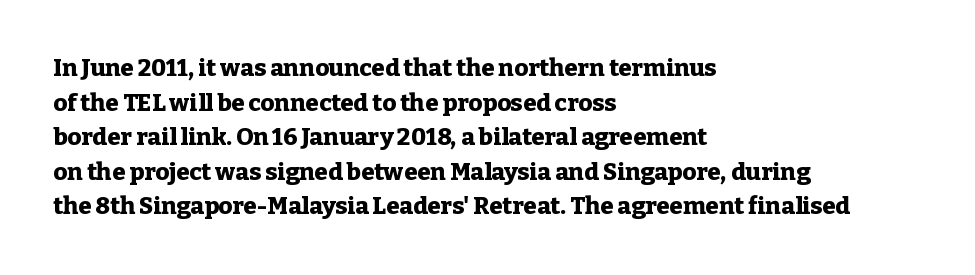
Q: Is the text bold? A: Yes.
Q: Is the text italic (slanted)? A: No, it is upright.
Q: Is the text underlined? A: No.
Q: How is the paragraph aligned? A: Left-aligned.
Q: Is the spacing between letters normal or unusually wide? A: Normal.
Q: Is the spacing between lines tight, normal or loose? A: Normal.
